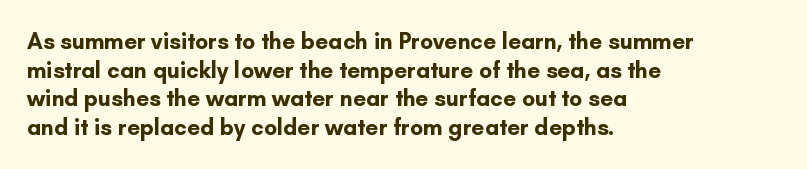
{"italic": "no", "bold": "yes", "underline": "no", "align": "left", "line_spacing": "normal", "line_spacing_ratio": 1.25, "letter_spacing": "normal", "letter_spacing_em": 0.0, "glyph_px": 23}
